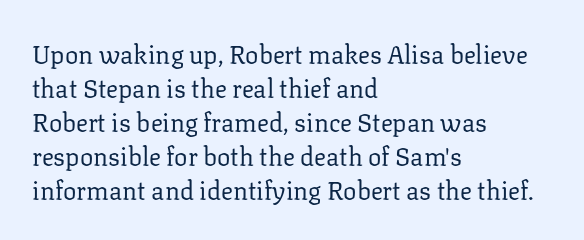
A normal amount of white space separates one row of letters from the next. Honestly, the letter spacing is just normal — you wouldn't notice it. The font's upright variant was chosen for this text. Is this a heavy cut? Hardly; it is regular or lighter. Caption: multi-line text, flush left, ragged right.
